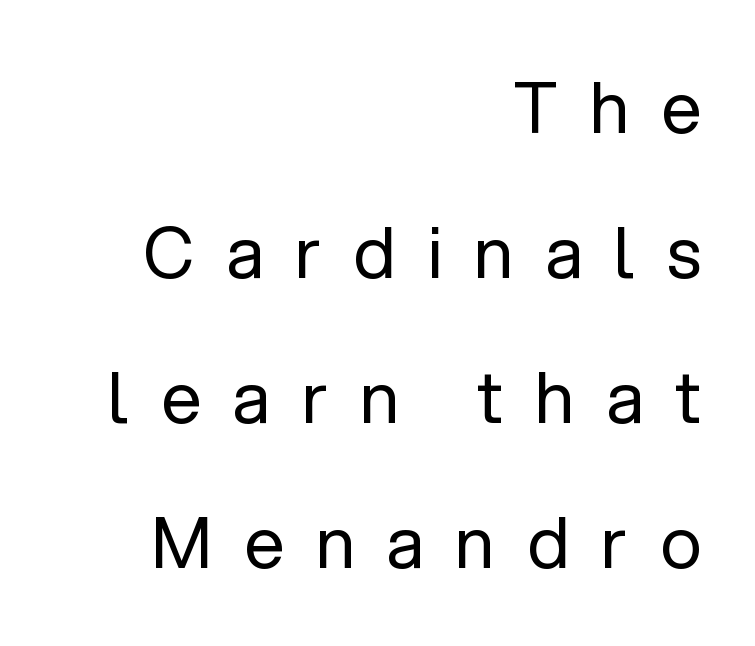
The image shows 71 px regular-weight sans-serif type, upright; set right-aligned, loose line spacing (2.04x), unusually wide letter spacing (+0.45 em), not underlined; low stroke contrast and a medium x-height.
